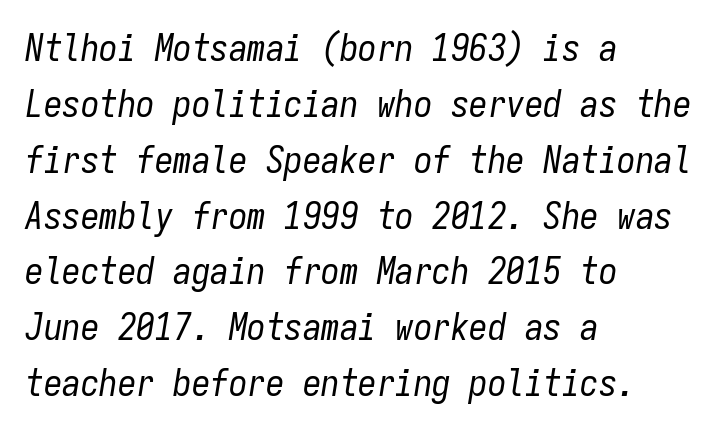
Leftover space on each line is placed entirely after the last word. Does extra space separate the letters? No, they use regular spacing. The face used here has a pronounced slope to its letters. This sample has the even, mechanical cadence of fixed-width lettering.
